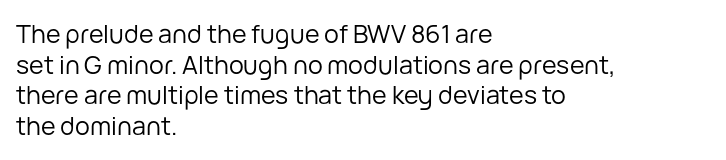
{"italic": "no", "bold": "no", "underline": "no", "align": "left", "line_spacing_ratio": 1.23, "letter_spacing": "normal", "letter_spacing_em": 0.0, "glyph_px": 25}
